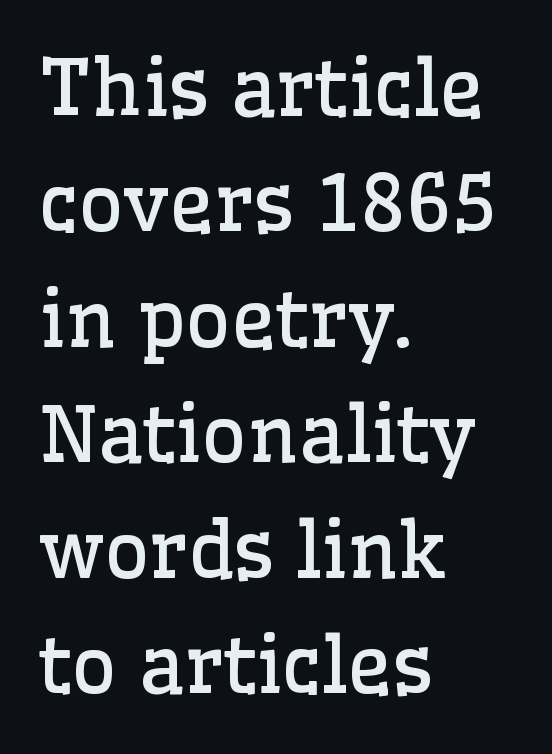
{"serif": "yes", "italic": "no", "bold": "no", "weight": "regular", "width": "normal", "stroke_contrast": "low", "x_height": "medium", "monospaced": "no", "underline": "no", "align": "left", "line_spacing": "normal", "line_spacing_ratio": 1.48, "letter_spacing": "normal", "letter_spacing_em": 0.0, "glyph_px": 78}
